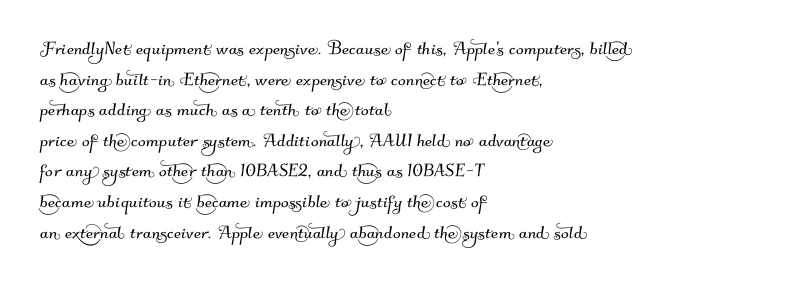
Q: Is the text underlined? A: No.
Q: How is the paragraph aligned? A: Left-aligned.
Q: Is the spacing between letters normal or unusually wide? A: Normal.
Q: Is the spacing between lines tight, normal or loose? A: Normal.
